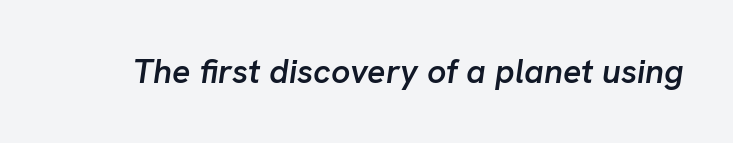
The image shows 34 px semibold type, italic (leaning right); set normal letter spacing, not underlined; low stroke contrast and a medium x-height.
